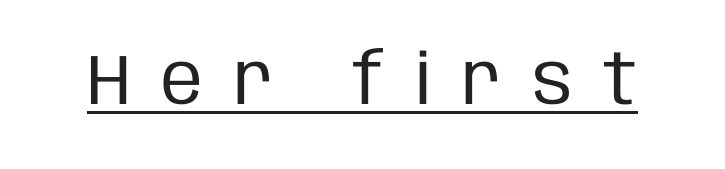
The image shows 71 px regular-weight, condensed sans-serif type, upright; set unusually wide letter spacing (+0.43 em), underlined; low stroke contrast and a large x-height.
